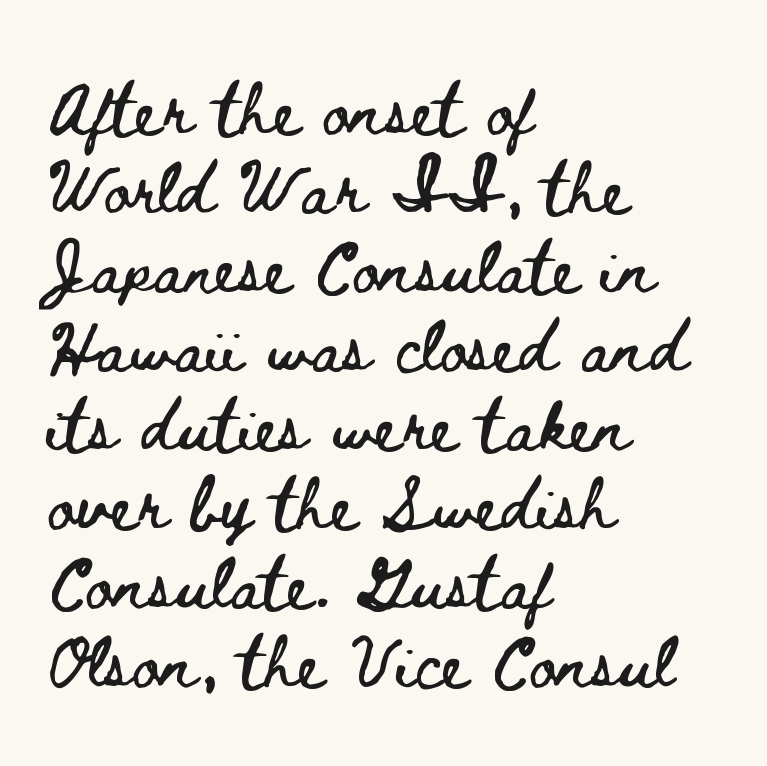
The image shows 52 px wide type; set left-aligned, normal line spacing (1.52x), normal letter spacing, not underlined; low stroke contrast and a small x-height.
